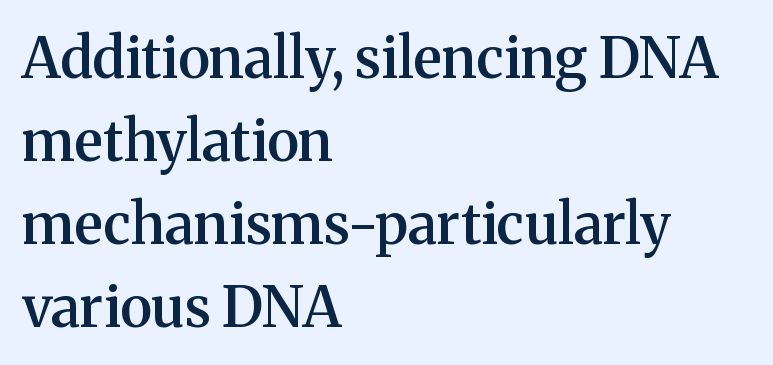
Q: Is the text bold? A: Semi-bold.
Q: Is the text italic (slanted)? A: No, it is upright.
Q: Is the typeface a serif or a sans-serif typeface? A: Serif.
Q: Is the text underlined? A: No.
Q: How is the paragraph aligned? A: Left-aligned.
Q: Is the spacing between letters normal or unusually wide? A: Normal.
Q: Is the spacing between lines tight, normal or loose? A: Normal.
Q: Width (condensed, normal, or wide)? A: Normal.
Q: Stroke contrast? A: Medium.
Q: x-height? A: Medium.
Q: Monospaced? A: No.
